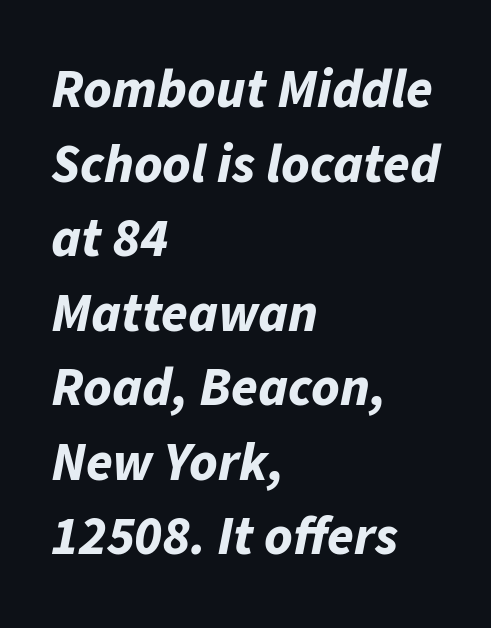
The letters are bold, with thick, heavy strokes. In terms of letterspacing, this is plain default setting. Slant detected: the letters are inclined. Typeset ragged right — the left edge is the straight one. This sample keeps an unexceptional amount of space between lines. These lines are rendered in a variable-pitch font.
